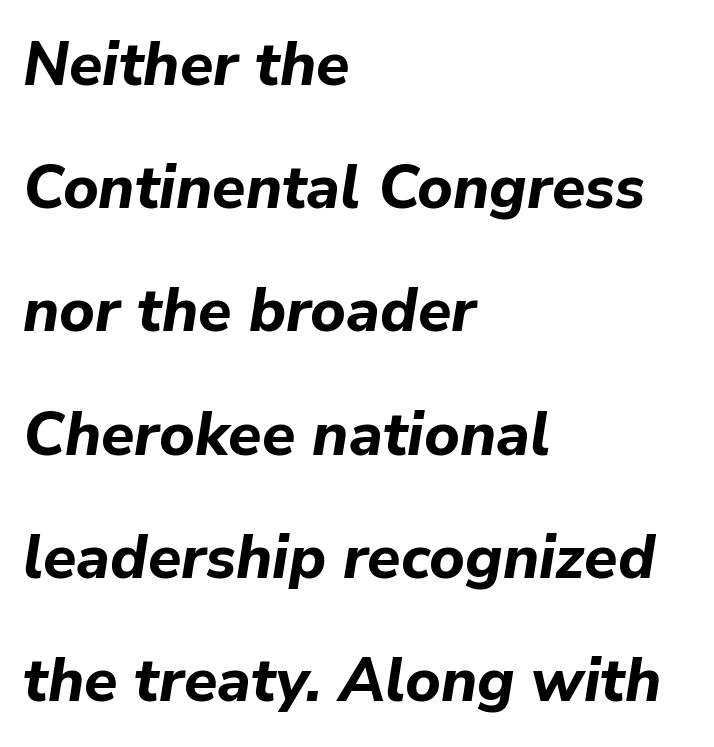
Thick stems and heavy bowls — unmistakably bold. Leading is clearly above the norm, producing a sparse column. The space beneath each line is pristine and unruled. Think of a printed novel: that variable character pitch is what you see here. Horizontally, the lines are justified to the leading edge only.
